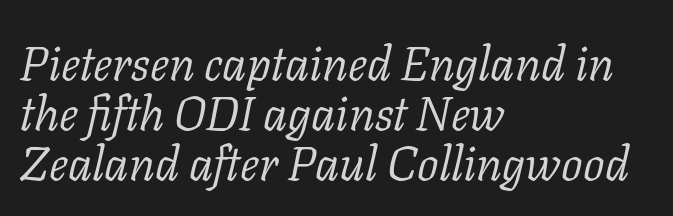
Q: Is the text bold? A: No.
Q: Is the text italic (slanted)? A: Yes, it leans right by about 11 degrees.
Q: Is the typeface a serif or a sans-serif typeface? A: Serif.
Q: Is the text underlined? A: No.
Q: How is the paragraph aligned? A: Left-aligned.
Q: Is the spacing between letters normal or unusually wide? A: Normal.
Q: Is the spacing between lines tight, normal or loose? A: Tight.
Q: Width (condensed, normal, or wide)? A: Normal.
Q: Stroke contrast? A: Low.
Q: x-height? A: Medium.
Q: Monospaced? A: No.
